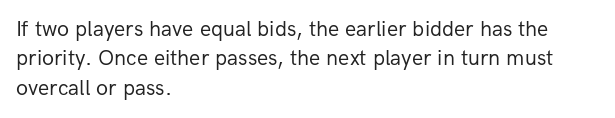
Q: Is the text bold? A: No.
Q: Is the text italic (slanted)? A: No, it is upright.
Q: Is the text underlined? A: No.
Q: How is the paragraph aligned? A: Left-aligned.
Q: Is the spacing between letters normal or unusually wide? A: Normal.
Q: Is the spacing between lines tight, normal or loose? A: Normal.
